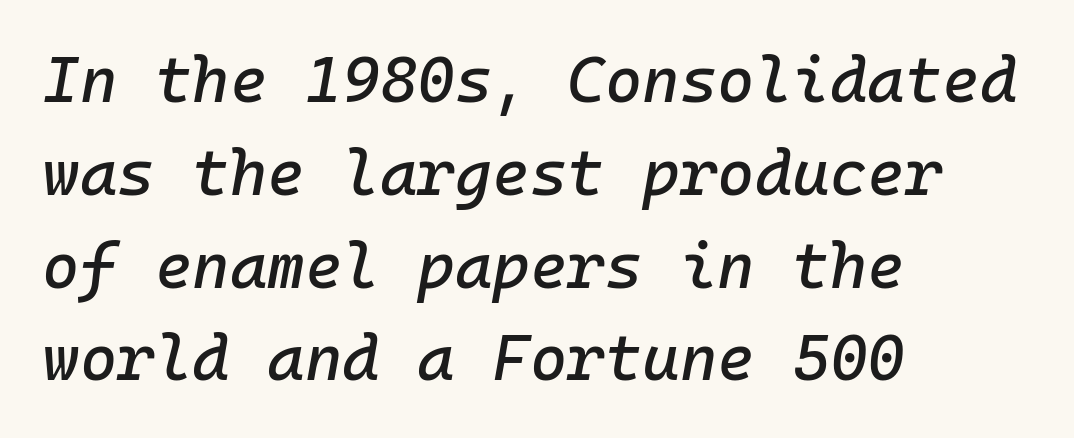
The passage shown is typed in a monospace face where columns stay perfectly aligned. Leading: standard. Nobody touched the tracking dial on this one. Layout note: lines flush left. Anything drawn beneath the words? Only blank space.
